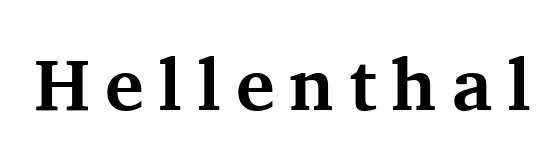
The image shows 73 px bold serif type, upright; set unusually wide letter spacing (+0.2 em), not underlined; medium stroke contrast and a medium x-height.
